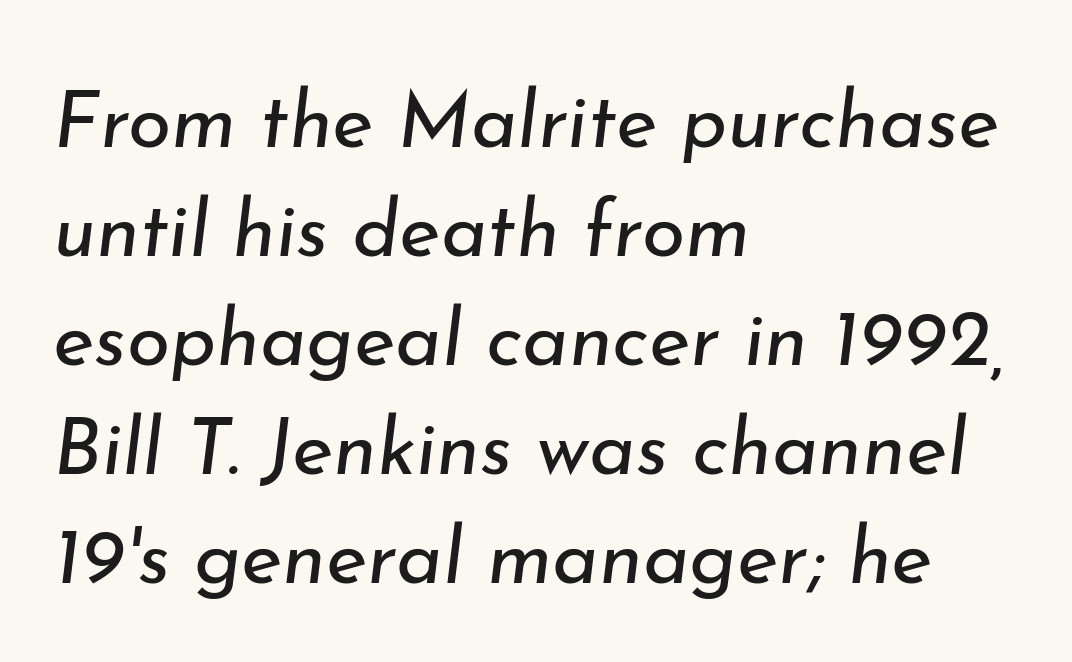
The image shows 79 px regular-weight type, italic (leaning right); set left-aligned, normal line spacing (1.38x), normal letter spacing, not underlined; low stroke contrast and a small x-height.
